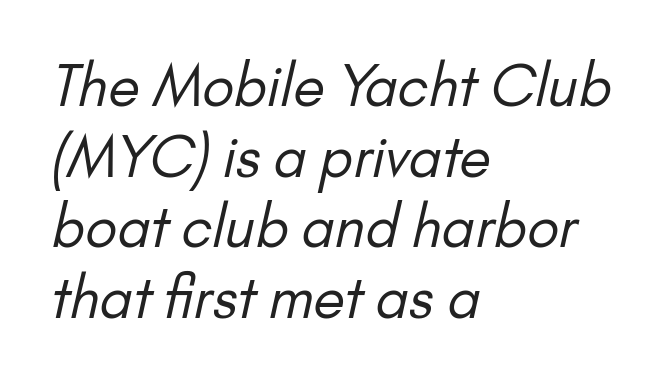
Q: Is the text bold? A: No.
Q: Is the typeface a serif or a sans-serif typeface? A: Sans-serif.
Q: Is the text underlined? A: No.
Q: How is the paragraph aligned? A: Left-aligned.
Q: Is the spacing between letters normal or unusually wide? A: Normal.
Q: Width (condensed, normal, or wide)? A: Normal.
Q: Stroke contrast? A: Low.
Q: x-height? A: Small.
Q: Monospaced? A: No.
